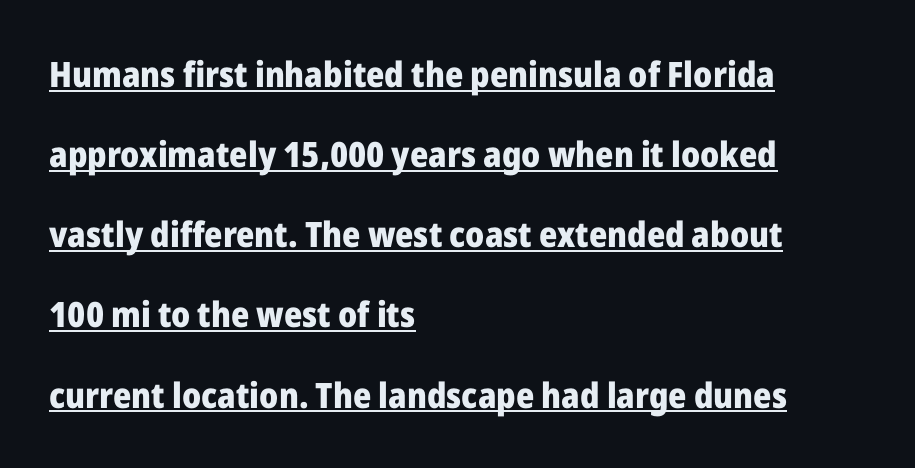
Q: Is the text bold? A: Yes.
Q: Is the text italic (slanted)? A: No, it is upright.
Q: Is the typeface a serif or a sans-serif typeface? A: Sans-serif.
Q: Is the text underlined? A: Yes.
Q: How is the paragraph aligned? A: Left-aligned.
Q: Is the spacing between letters normal or unusually wide? A: Normal.
Q: Is the spacing between lines tight, normal or loose? A: Loose.
Q: Width (condensed, normal, or wide)? A: Normal.
Q: Stroke contrast? A: Low.
Q: x-height? A: Medium.
Q: Monospaced? A: No.
